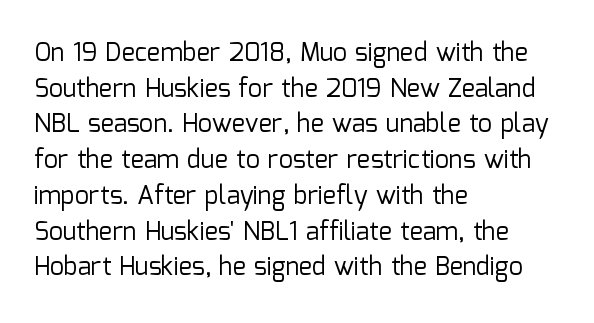
No word sits above an underline. These lines stack with their left ends in a neat column. The line-height multiplier appears to be the usual default. Ordinary non-slanted type is in use. Students, note that the glyphs here touch the page at normal intervals.
